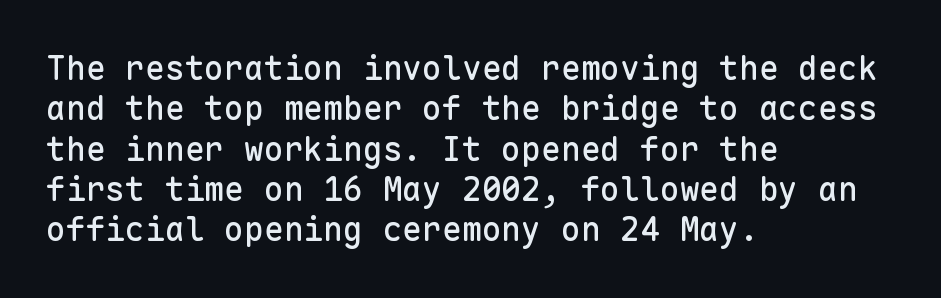
{"serif": "no", "italic": "no", "width": "normal", "stroke_contrast": "low", "x_height": "medium", "monospaced": "yes", "underline": "no", "align": "left", "line_spacing_ratio": 1.22, "letter_spacing": "normal", "letter_spacing_em": 0.0, "glyph_px": 33}
